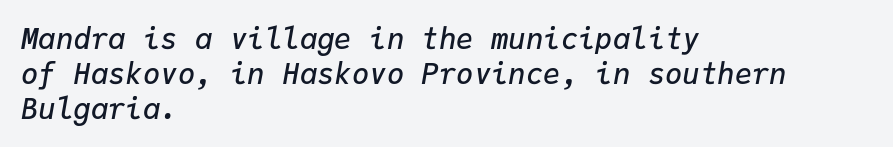
Tracking here is standard; glyphs follow each other at the usual distance. You could count columns in this text — the font is strictly monospaced. The gap between lines stays unmarked. Designer's note — italics engaged. Which margin do the lines hug? The left one — the right edge is uneven.
